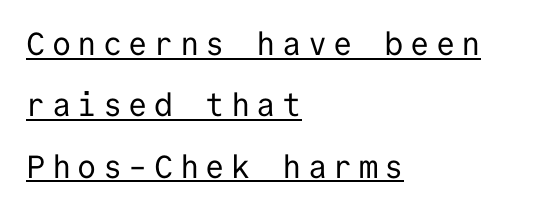
In terms of posture, this sample is upright. Honestly, the letter spacing is so wide it's the main thing you notice. Spacing verdict: monospaced, one width for all characters. Left-aligned paragraph, ragged on the right. Compared with typical paragraphs, the rows here are farther apart. Stroke mass is kept to a normal reading level or below.
